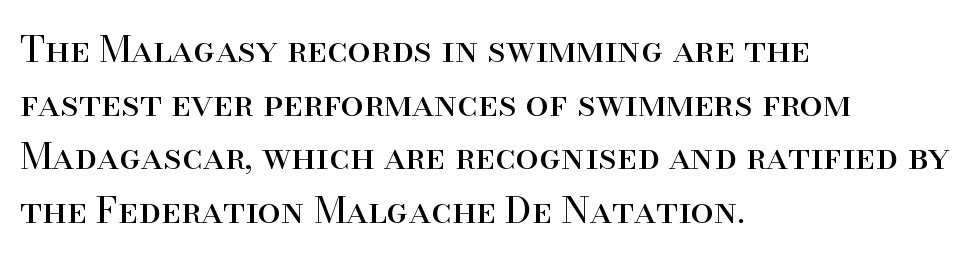
Weight: not bold — regular or lighter. A roman cut, with each character standing at attention. Any mark beneath the type? The region is blank. Casual observation: everything's shoved over to the left. Leading matches the norm, producing a regular column. You could call the tracking neutral — neither tight nor loose.
